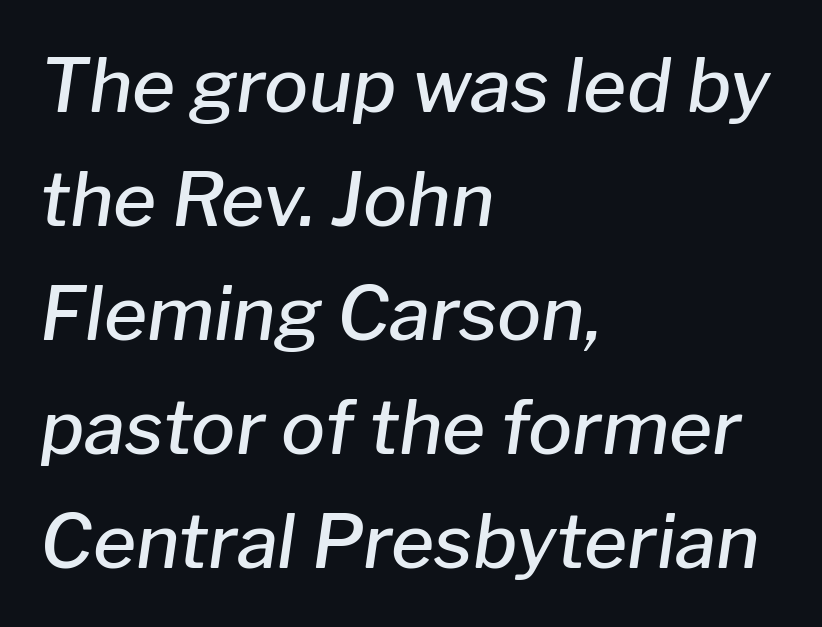
The image shows 74 px semibold type, italic (leaning right); set left-aligned, normal line spacing (1.54x), normal letter spacing, not underlined; low stroke contrast and a medium x-height.
